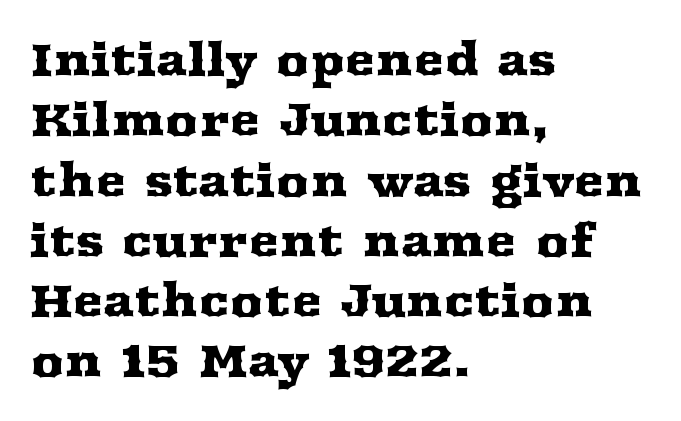
{"serif": "yes", "italic": "no", "width": "wide", "stroke_contrast": "medium", "x_height": "medium", "monospaced": "no", "underline": "no", "align": "left", "line_spacing": "normal", "line_spacing_ratio": 1.31, "letter_spacing": "normal", "letter_spacing_em": 0.0, "glyph_px": 46}
